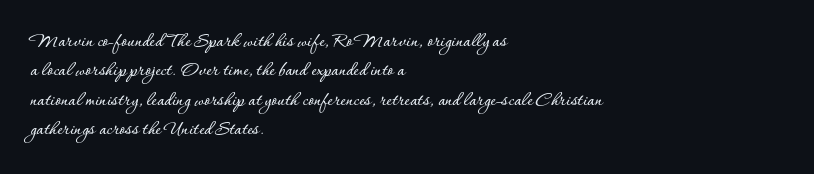
The image shows 20 px text type; set left-aligned, normal line spacing (1.47x), normal letter spacing, not underlined.
